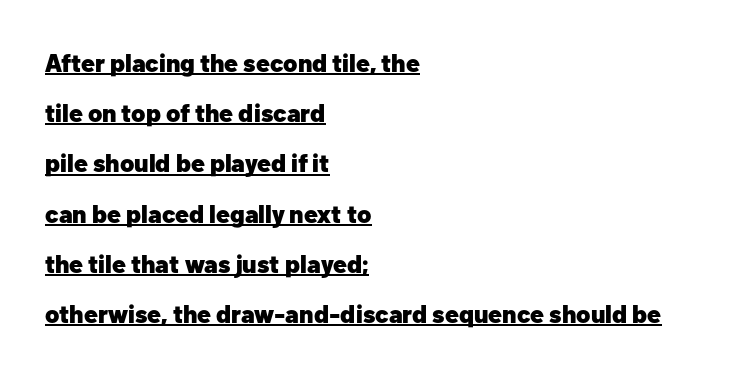
Q: Is the text bold? A: Yes.
Q: Is the text italic (slanted)? A: No, it is upright.
Q: Is the text underlined? A: Yes.
Q: How is the paragraph aligned? A: Left-aligned.
Q: Is the spacing between letters normal or unusually wide? A: Normal.
Q: Is the spacing between lines tight, normal or loose? A: Loose.
